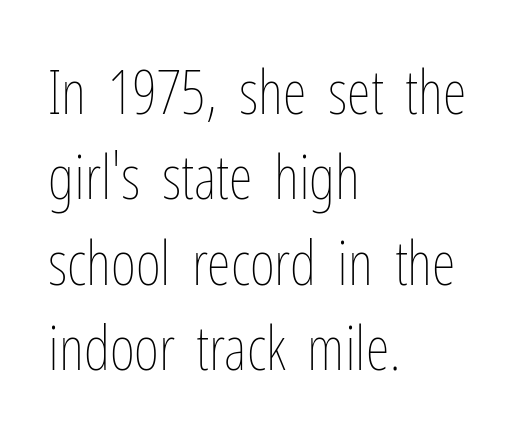
Q: Is the text bold? A: No.
Q: Is the text italic (slanted)? A: No, it is upright.
Q: Is the text underlined? A: No.
Q: How is the paragraph aligned? A: Left-aligned.
Q: Is the spacing between letters normal or unusually wide? A: Normal.
Q: Is the spacing between lines tight, normal or loose? A: Normal.
Q: Width (condensed, normal, or wide)? A: Condensed.
Q: Stroke contrast? A: Low.
Q: x-height? A: Medium.
Q: Monospaced? A: No.
